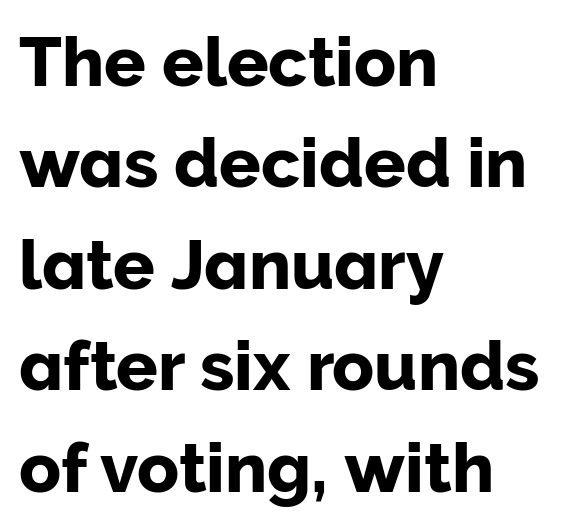
{"serif": "no", "italic": "no", "width": "normal", "stroke_contrast": "low", "x_height": "medium", "monospaced": "no", "underline": "no", "align": "left", "line_spacing": "normal", "line_spacing_ratio": 1.47, "letter_spacing": "normal", "letter_spacing_em": 0.0, "glyph_px": 69}
